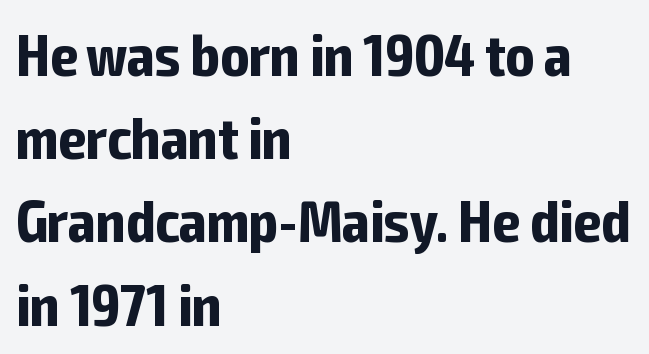
{"serif": "no", "italic": "no", "bold": "yes", "weight": "bold", "width": "condensed", "stroke_contrast": "low", "x_height": "medium", "monospaced": "no", "underline": "no", "align": "left", "line_spacing": "normal", "line_spacing_ratio": 1.41, "letter_spacing": "normal", "letter_spacing_em": 0.0, "glyph_px": 59}
